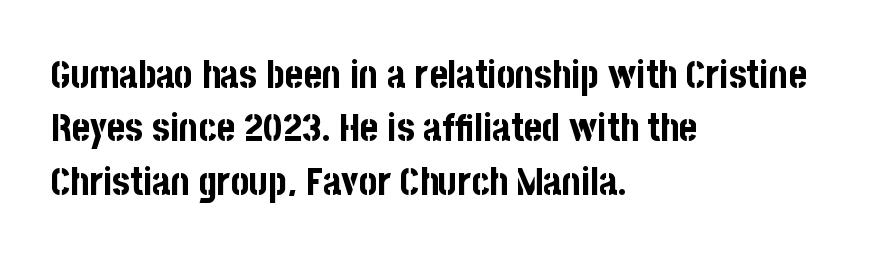
{"serif": "no", "italic": "no", "bold": "yes", "weight": "bold", "width": "condensed", "stroke_contrast": "low", "x_height": "large", "monospaced": "no", "underline": "no", "align": "left", "line_spacing": "normal", "line_spacing_ratio": 1.37, "letter_spacing": "normal", "letter_spacing_em": 0.0, "glyph_px": 39}
